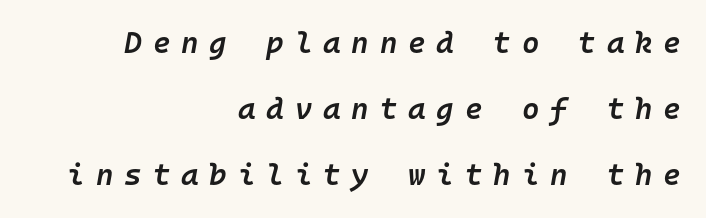
Short and long lines alike share a common ending point at right. The glyphs have the mass of a demibold cut, below bold. The letters march in equal steps, a hallmark of fixed-pitch type. Each row of text sits above clean, open space.
